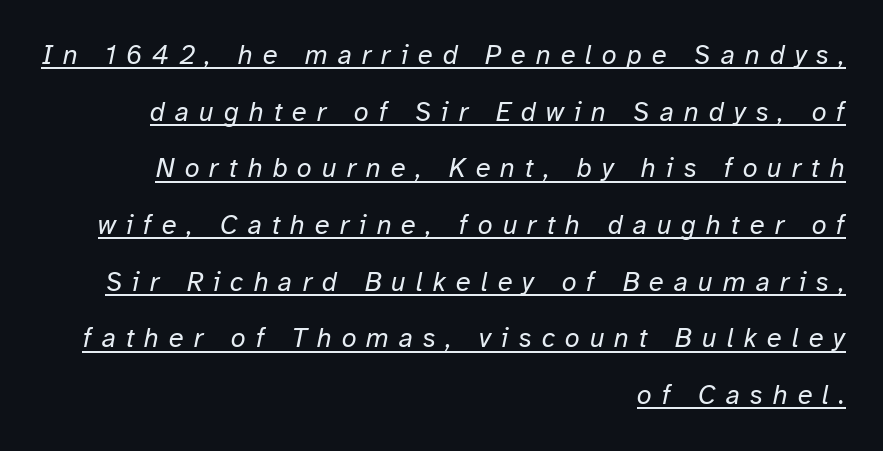
Q: Is the text bold? A: No.
Q: Is the text italic (slanted)? A: Yes, it leans right by about 12 degrees.
Q: Is the text underlined? A: Yes.
Q: How is the paragraph aligned? A: Right-aligned.
Q: Is the spacing between letters normal or unusually wide? A: Unusually wide.
Q: Is the spacing between lines tight, normal or loose? A: Loose.
